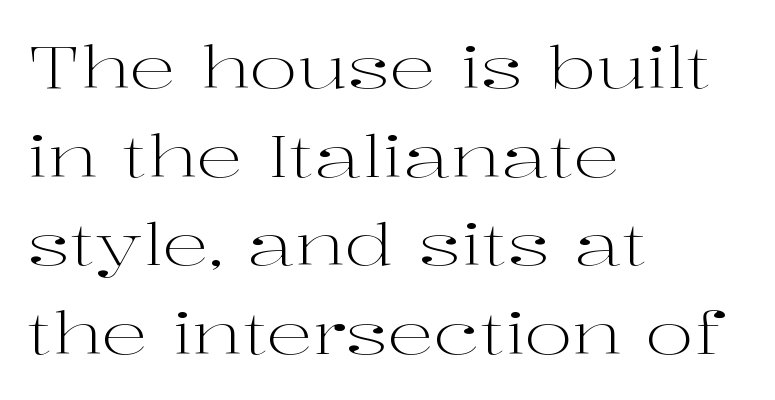
Q: Is the text bold? A: No.
Q: Is the text italic (slanted)? A: No, it is upright.
Q: Is the typeface a serif or a sans-serif typeface? A: Serif.
Q: Is the text underlined? A: No.
Q: How is the paragraph aligned? A: Left-aligned.
Q: Is the spacing between letters normal or unusually wide? A: Normal.
Q: Is the spacing between lines tight, normal or loose? A: Normal.
Q: Width (condensed, normal, or wide)? A: Wide.
Q: Stroke contrast? A: High.
Q: x-height? A: Medium.
Q: Monospaced? A: No.
